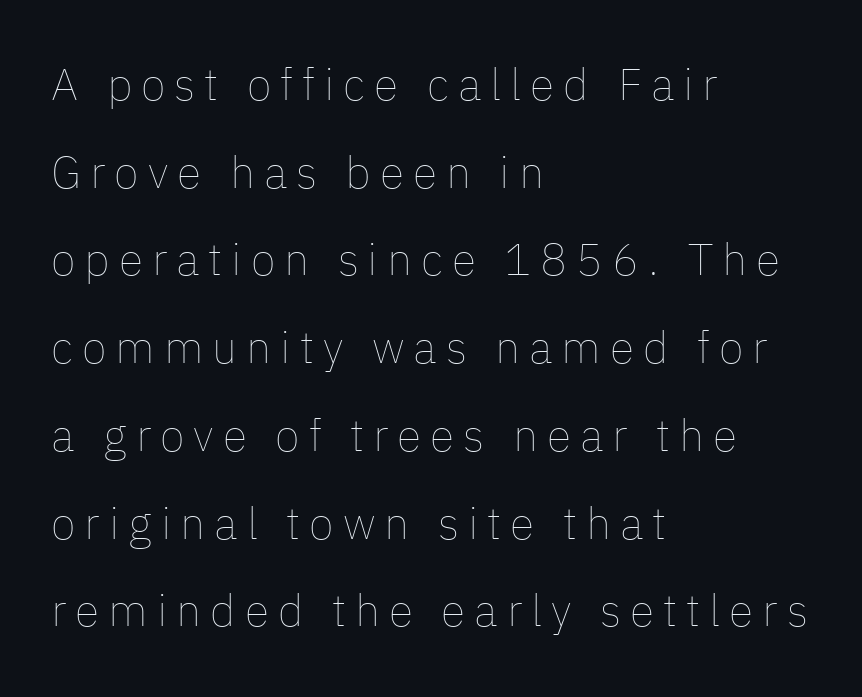
{"italic": "no", "bold": "no", "weight": "thin", "width": "normal", "stroke_contrast": "low", "x_height": "medium", "monospaced": "no", "underline": "no", "align": "left", "line_spacing": "loose", "line_spacing_ratio": 1.95, "letter_spacing": "wide", "letter_spacing_em": 0.2, "glyph_px": 45}
